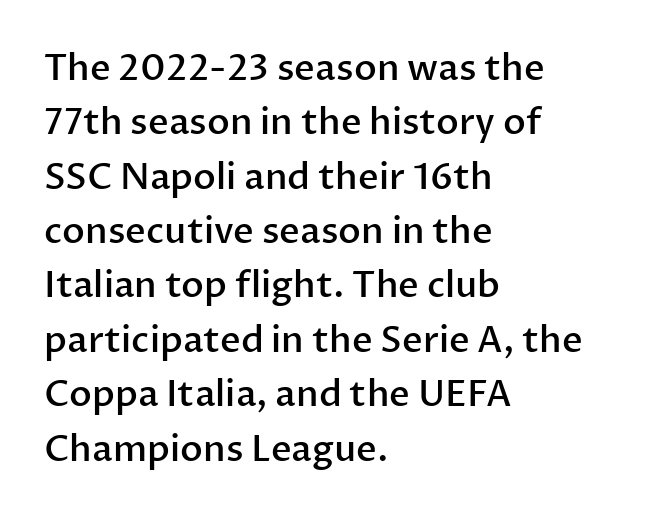
A bare baseline throughout the passage. These words are printed semibold, heavier than regular yet not bold. Is the block centered? No — it sits flush against the left margin. Leading matches the norm, producing a regular column. The tracking reads as untouched default to a designer's eye.
